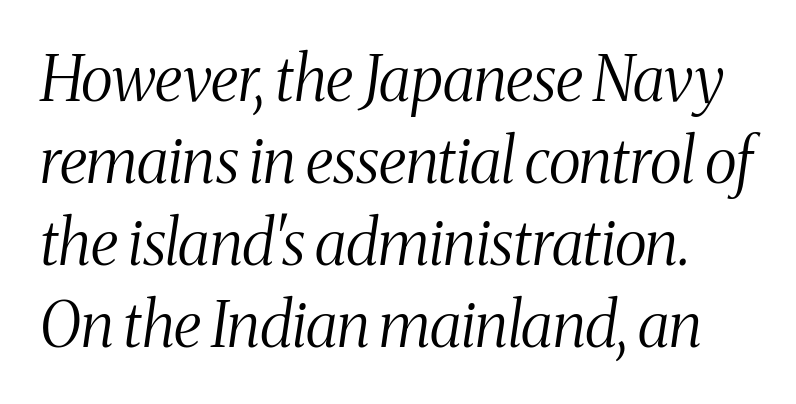
Looks like regular typesetting: each glyph gets only the width it needs. Letters rest on an invisible, unmarked baseline. Each stroke keeps to a modest, everyday thickness or less. Leading matches the norm, producing a regular column.
